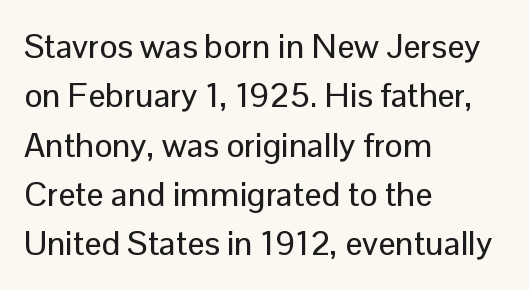
Summary of vertical rhythm: regular, with standard interline spacing. You can tell from the bare stems that sans-serif type was used. Horizontal alignment here is leftward, the default for most running prose. Is this a fixed-width face? No — the glyphs have proportional, varying widths. The typography opts for an upright posture over an oblique one.
